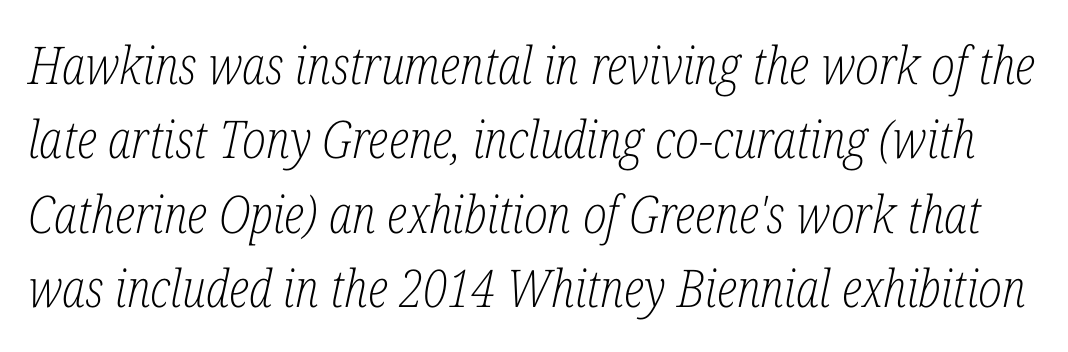
The image shows 52 px light, condensed serif type, italic (leaning right); set normal line spacing (1.43x), normal letter spacing, not underlined; low stroke contrast and a medium x-height.
